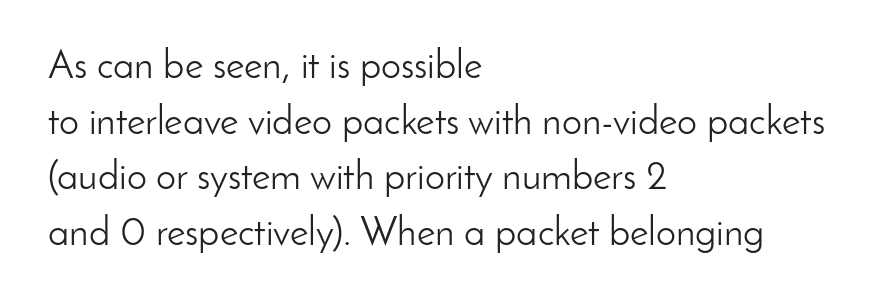
The image shows 40 px light sans-serif type, upright; set left-aligned, normal line spacing (1.39x), normal letter spacing, not underlined; low stroke contrast and a small x-height.
